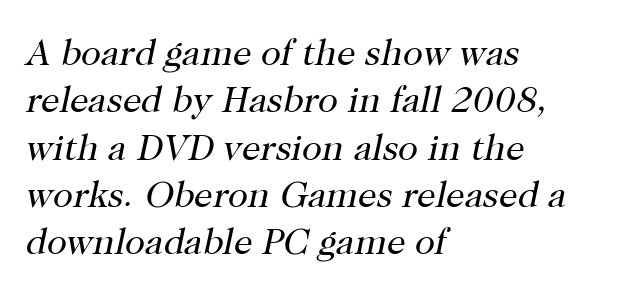
Designer's note — italics engaged. Compared with a centered layout, this one pins lines to the left instead. Are there feet on the stems? There are — it's a serif. The face used here is proportionally spaced, like ordinary book or web type.
